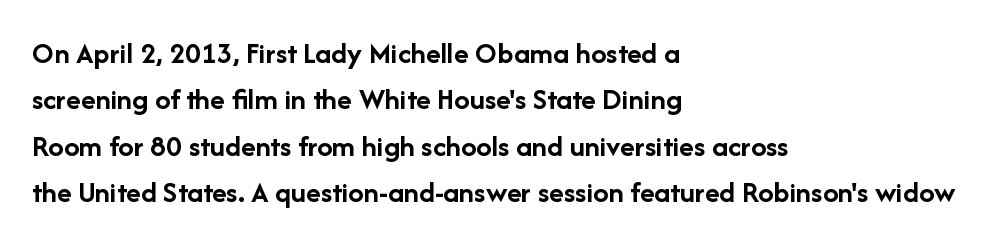
The image shows 31 px semibold sans-serif type, upright; set left-aligned, normal line spacing (1.5x), normal letter spacing, not underlined; low stroke contrast and a medium x-height.
